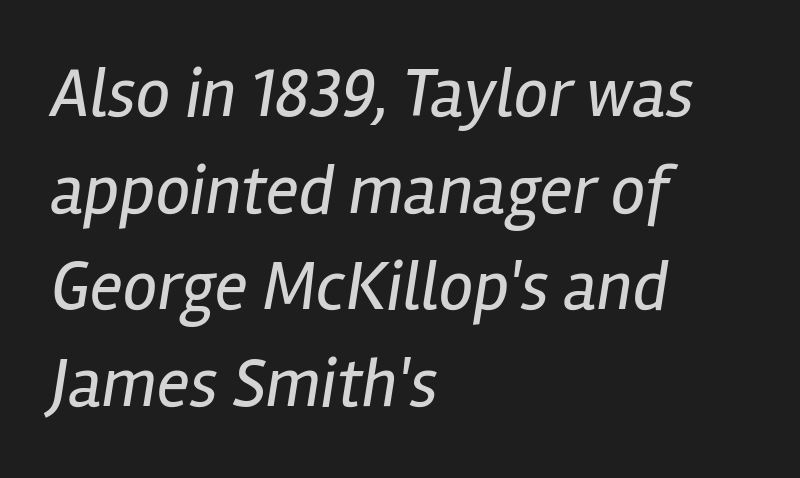
{"italic": "yes", "lean": "right", "slant_degrees": 12, "bold": "no", "weight": "regular", "width": "condensed", "stroke_contrast": "low", "x_height": "medium", "monospaced": "no", "underline": "no", "align": "left", "line_spacing": "normal", "line_spacing_ratio": 1.4, "letter_spacing": "normal", "letter_spacing_em": 0.0, "glyph_px": 69}
